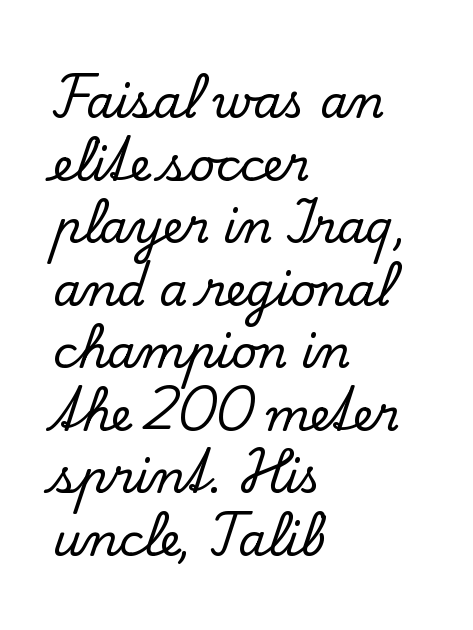
{"serif": "yes", "width": "normal", "stroke_contrast": "low", "x_height": "small", "monospaced": "no", "underline": "no", "align": "left", "line_spacing": "normal", "line_spacing_ratio": 1.39, "letter_spacing": "normal", "letter_spacing_em": 0.0, "glyph_px": 45}
